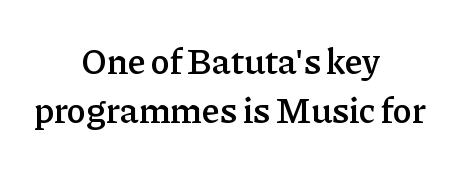
Q: Is the text bold? A: Semi-bold.
Q: Is the text italic (slanted)? A: No, it is upright.
Q: Is the typeface a serif or a sans-serif typeface? A: Serif.
Q: Is the text underlined? A: No.
Q: How is the paragraph aligned? A: Centered.
Q: Is the spacing between letters normal or unusually wide? A: Normal.
Q: Is the spacing between lines tight, normal or loose? A: Normal.
Q: Width (condensed, normal, or wide)? A: Normal.
Q: Stroke contrast? A: Low.
Q: x-height? A: Medium.
Q: Monospaced? A: No.
